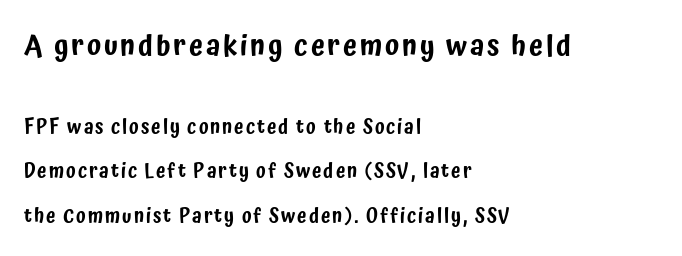
Q: Is the text italic (slanted)? A: No, it is upright.
Q: Is the typeface a serif or a sans-serif typeface? A: Sans-serif.
Q: Is the text underlined? A: No.
Q: How is the paragraph aligned? A: Left-aligned.
Q: Is the spacing between lines tight, normal or loose? A: Loose.
Q: Which block of text is set in a larger size, the first (top) or the second (bottom)? A: The first (top) one.
Q: Width (condensed, normal, or wide)? A: Condensed.
Q: Stroke contrast? A: Low.
Q: x-height? A: Medium.
Q: Monospaced? A: No.
